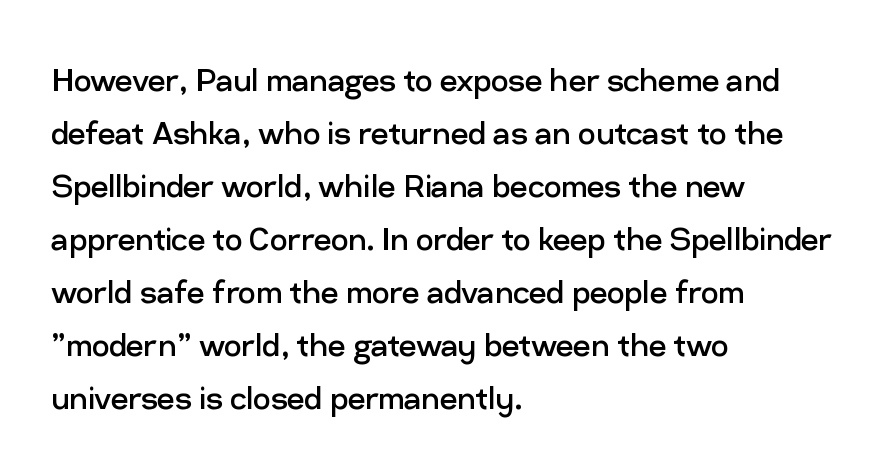
The image shows 39 px regular-weight sans-serif type, upright; set left-aligned, normal line spacing (1.36x), normal letter spacing, not underlined; low stroke contrast and a medium x-height.
